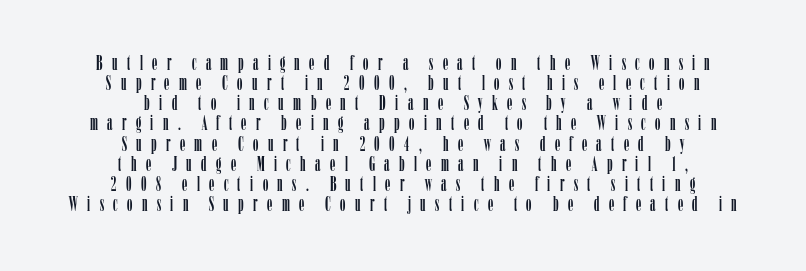
The image shows 21 px text type, upright; set centered, tight line spacing (0.96x), unusually wide letter spacing (+0.45 em), not underlined.
